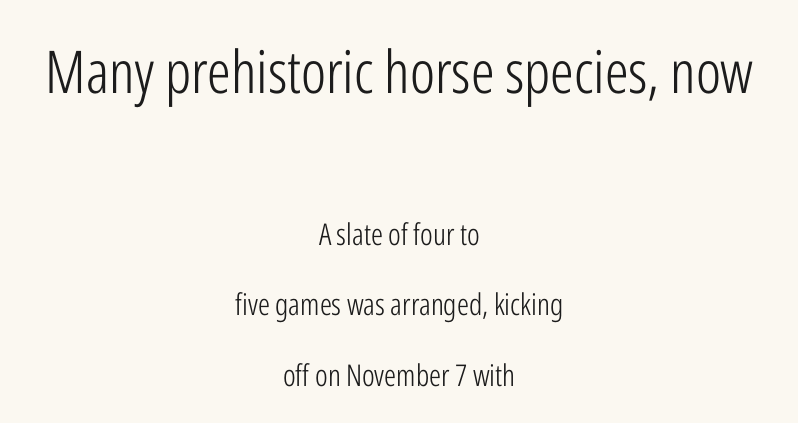
The image shows 59 px light, condensed sans-serif type, upright; set centered, loose line spacing (2.35x), normal letter spacing, not underlined; the first (top) block is 1.97x larger; low stroke contrast and a medium x-height.
